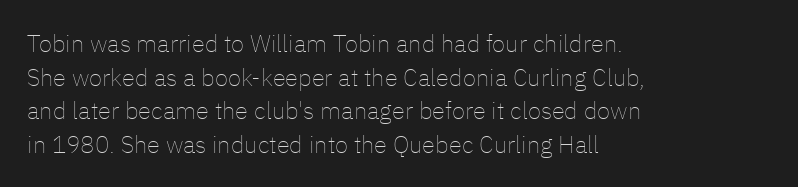
Does the copy run flush right? No — it runs flush left. Does extra space separate the letters? No, they use regular spacing. The letters look calm and open, with moderate or lighter stems. Beneath every word, the page is bare. Normally led — the rows are evenly, conventionally spaced.
